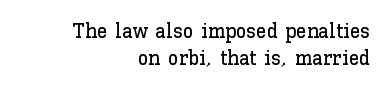
A typesetter would mark this as roman, not italic. A bare baseline throughout the passage. The passage shown has conventional tracking throughout. The block of text has a typical density, with ordinary space between rows. These lines are set flush right with a ragged left edge.
